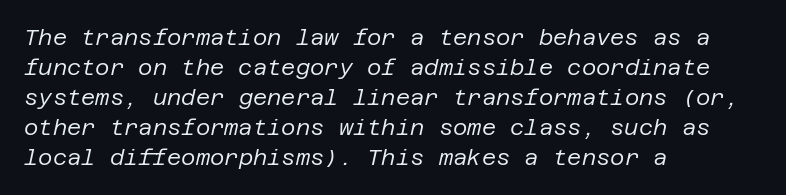
Teacher's note: observe the even left margin — that is flush-left alignment. It's the slanting kind of type. A normal amount of white space separates one row of letters from the next. The rendering keeps characters at their native spacing.
